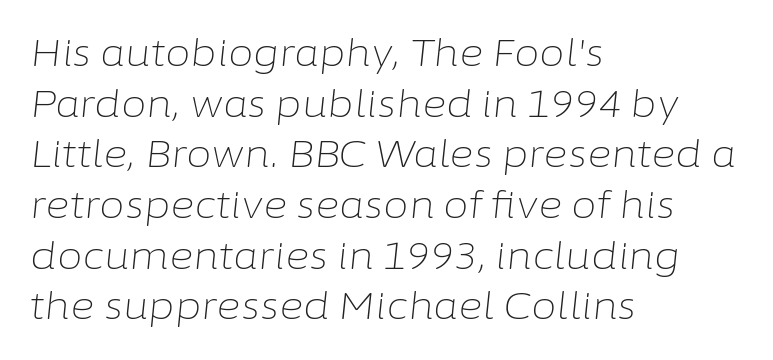
The image shows 37 px light type, italic (leaning right); set left-aligned, normal line spacing (1.37x), normal letter spacing, not underlined; low stroke contrast and a medium x-height.
